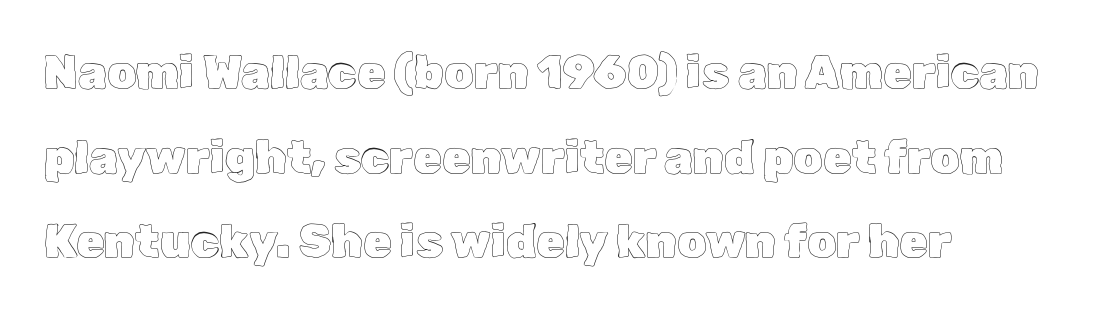
A typesetter would call this proportional, since set widths differ per character. The letters stand straight up with perfectly vertical stems. Is the letter spacing exaggerated? No — it looks like the ordinary default. The words here are not underlined.
